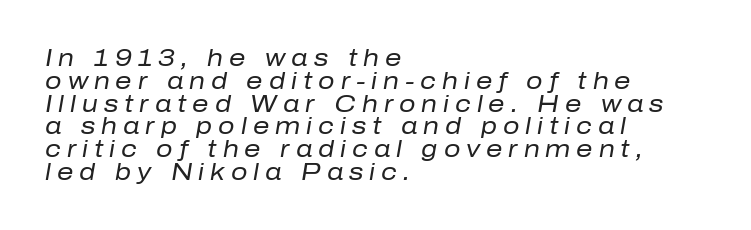
Q: Is the text bold? A: No.
Q: Is the text italic (slanted)? A: Yes, it leans right by about 10 degrees.
Q: Is the text underlined? A: No.
Q: How is the paragraph aligned? A: Left-aligned.
Q: Is the spacing between letters normal or unusually wide? A: Unusually wide.
Q: Is the spacing between lines tight, normal or loose? A: Tight.
